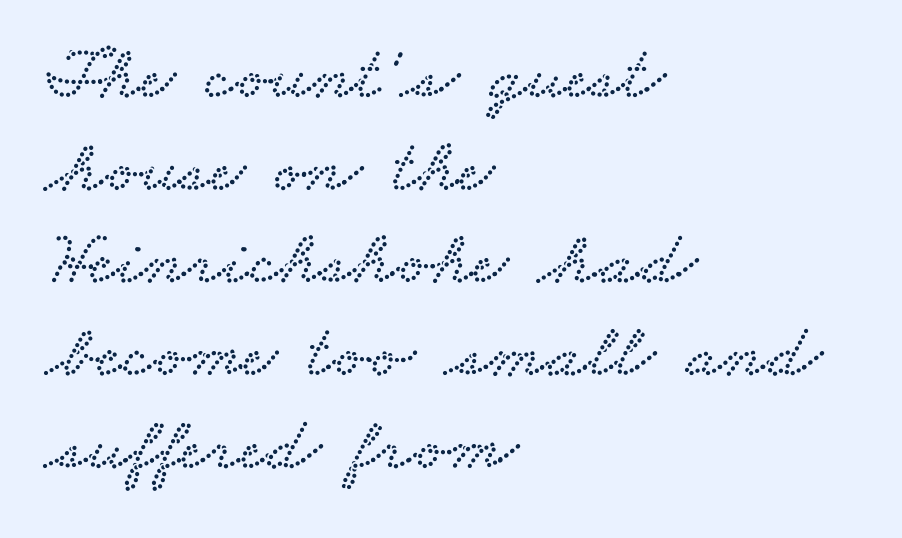
Q: Is the typeface a serif or a sans-serif typeface? A: Serif.
Q: Is the text underlined? A: No.
Q: How is the paragraph aligned? A: Left-aligned.
Q: Is the spacing between letters normal or unusually wide? A: Normal.
Q: Width (condensed, normal, or wide)? A: Wide.
Q: Stroke contrast? A: Low.
Q: x-height? A: Small.
Q: Monospaced? A: No.
